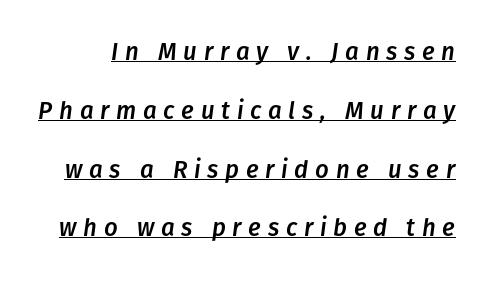
Q: Is the text italic (slanted)? A: Yes, it leans right by about 8 degrees.
Q: Is the text underlined? A: Yes.
Q: Is the spacing between letters normal or unusually wide? A: Unusually wide.
Q: Is the spacing between lines tight, normal or loose? A: Loose.
